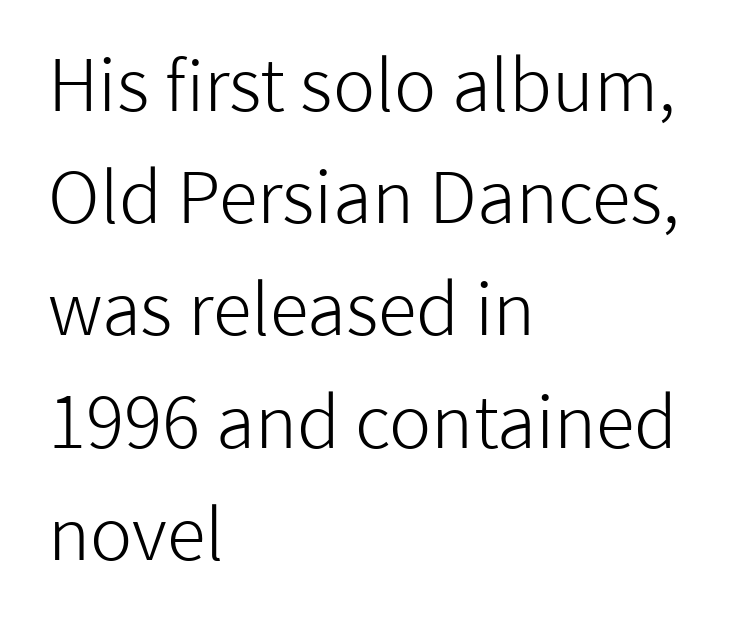
Q: Is the text bold? A: No.
Q: Is the text italic (slanted)? A: No, it is upright.
Q: Is the typeface a serif or a sans-serif typeface? A: Sans-serif.
Q: Is the text underlined? A: No.
Q: How is the paragraph aligned? A: Left-aligned.
Q: Is the spacing between letters normal or unusually wide? A: Normal.
Q: Is the spacing between lines tight, normal or loose? A: Normal.
Q: Width (condensed, normal, or wide)? A: Normal.
Q: Stroke contrast? A: Low.
Q: x-height? A: Medium.
Q: Monospaced? A: No.
